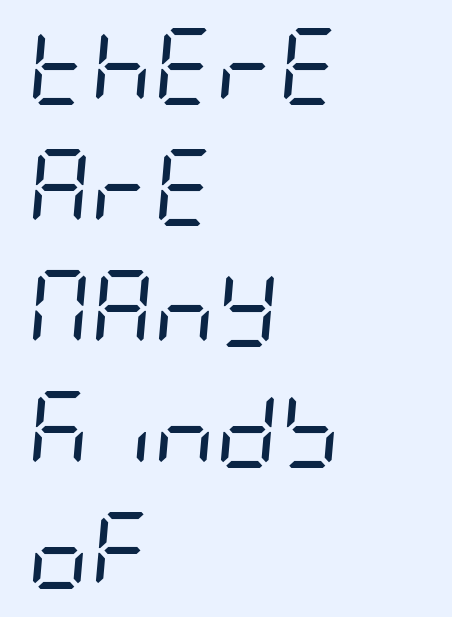
Is the letter spacing exaggerated? No — it looks like the ordinary default. Honestly, the row spacing looks completely unremarkable. Style check: oblique. Is the block centered? No — it sits flush against the left margin.
